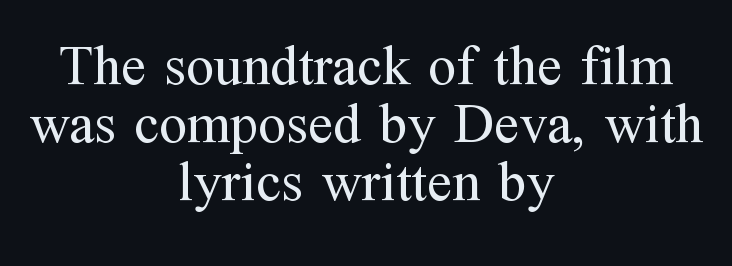
{"serif": "yes", "italic": "no", "bold": "no", "weight": "regular", "width": "normal", "stroke_contrast": "medium", "x_height": "medium", "monospaced": "no", "underline": "no", "align": "center", "line_spacing": "tight", "line_spacing_ratio": 1.02, "letter_spacing": "normal", "letter_spacing_em": 0.0, "glyph_px": 57}
